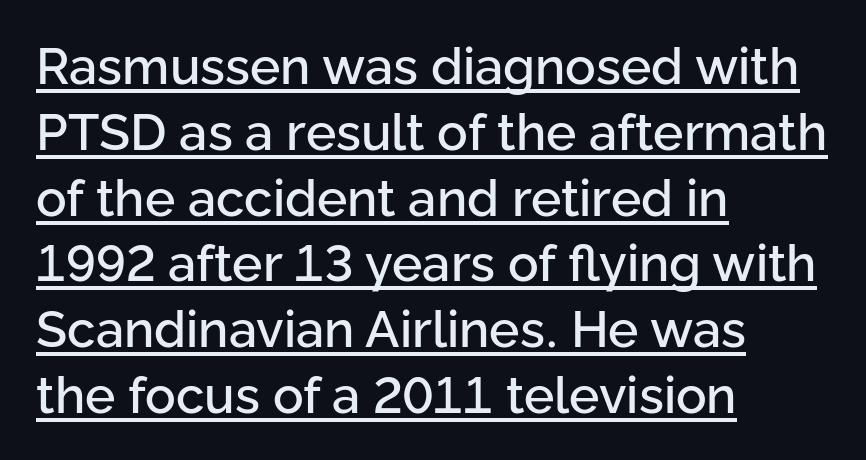
Q: Is the text italic (slanted)? A: No, it is upright.
Q: Is the typeface a serif or a sans-serif typeface? A: Sans-serif.
Q: Is the text underlined? A: Yes.
Q: How is the paragraph aligned? A: Left-aligned.
Q: Is the spacing between letters normal or unusually wide? A: Normal.
Q: Is the spacing between lines tight, normal or loose? A: Normal.
Q: Width (condensed, normal, or wide)? A: Normal.
Q: Stroke contrast? A: Low.
Q: x-height? A: Medium.
Q: Monospaced? A: No.
